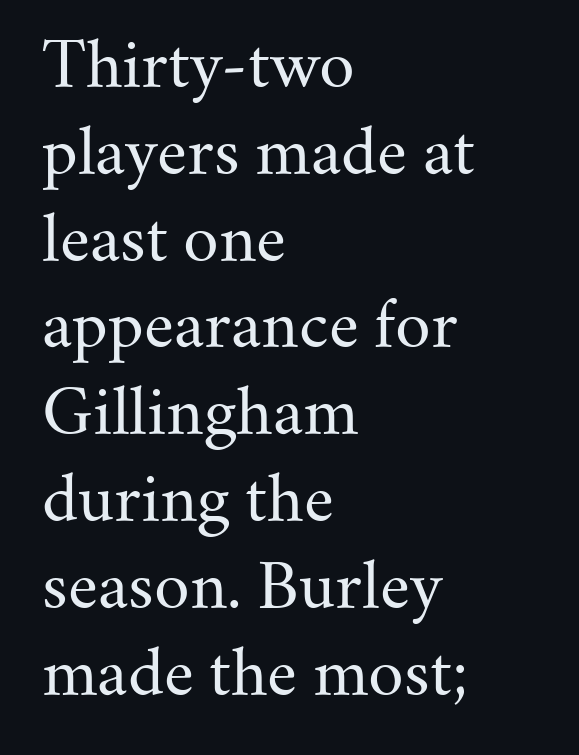
Every row of glyphs begins at an identical x-position on the left. It's the straight-up-and-down kind of type. The weight would be labelled regular, book, light, or lighter still. You could not count columns in this text — the font is proportionally spaced. The characters display serif detailing at their extremities. Evenly set lines give the paragraph a standard silhouette.
